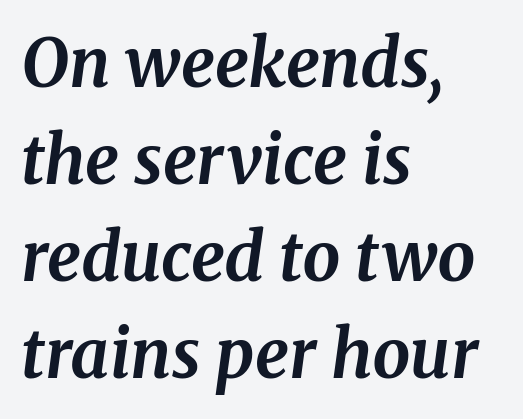
Q: Is the text bold? A: Yes.
Q: Is the text italic (slanted)? A: Yes, it leans right by about 8 degrees.
Q: Is the typeface a serif or a sans-serif typeface? A: Serif.
Q: Is the text underlined? A: No.
Q: How is the paragraph aligned? A: Left-aligned.
Q: Is the spacing between letters normal or unusually wide? A: Normal.
Q: Is the spacing between lines tight, normal or loose? A: Normal.
Q: Width (condensed, normal, or wide)? A: Normal.
Q: Stroke contrast? A: Medium.
Q: x-height? A: Medium.
Q: Monospaced? A: No.
